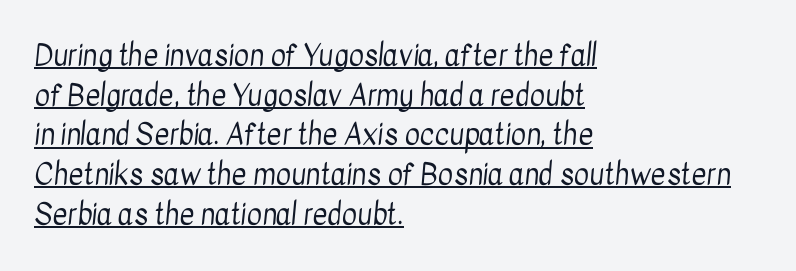
The face used here is a sans, in the tradition of grotesques and geometrics. No letter is thick-stroked: the sample isn't bold. Alignment: flush left. What stands out about the letter spacing? Nothing — it is the standard amount. Glance below the letters and you will spot a drawn line.
